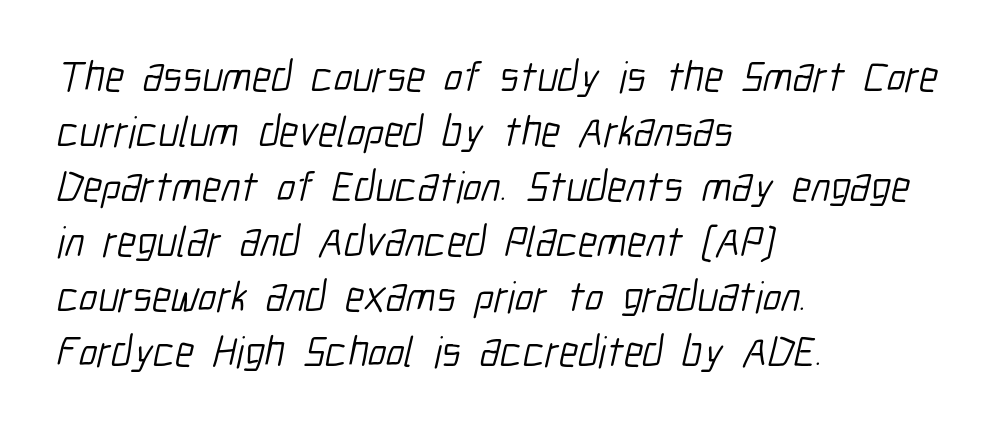
Q: Is the text bold? A: No.
Q: Is the typeface a serif or a sans-serif typeface? A: Sans-serif.
Q: Is the text underlined? A: No.
Q: How is the paragraph aligned? A: Left-aligned.
Q: Is the spacing between letters normal or unusually wide? A: Normal.
Q: Is the spacing between lines tight, normal or loose? A: Normal.
Q: Width (condensed, normal, or wide)? A: Condensed.
Q: Stroke contrast? A: Low.
Q: x-height? A: Medium.
Q: Monospaced? A: No.
